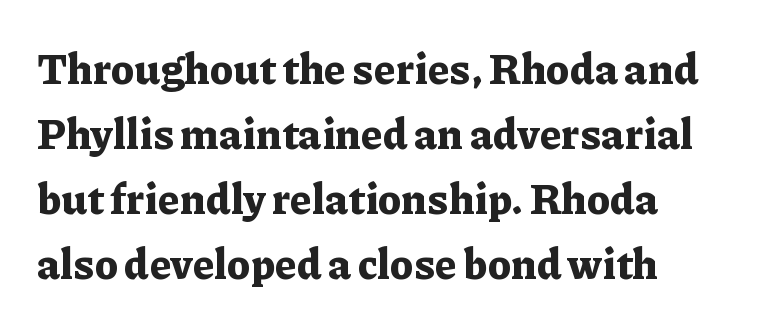
The compositor pushed each line to the left boundary. Plain, unruled lines of type. Each letter's strokes conclude with small projecting serifs. Emphasis by weight is at full strength: bold. Nothing unusual about the tracking: characters are spaced as the font intends. How would I describe the line gaps? Plain and ordinary.
